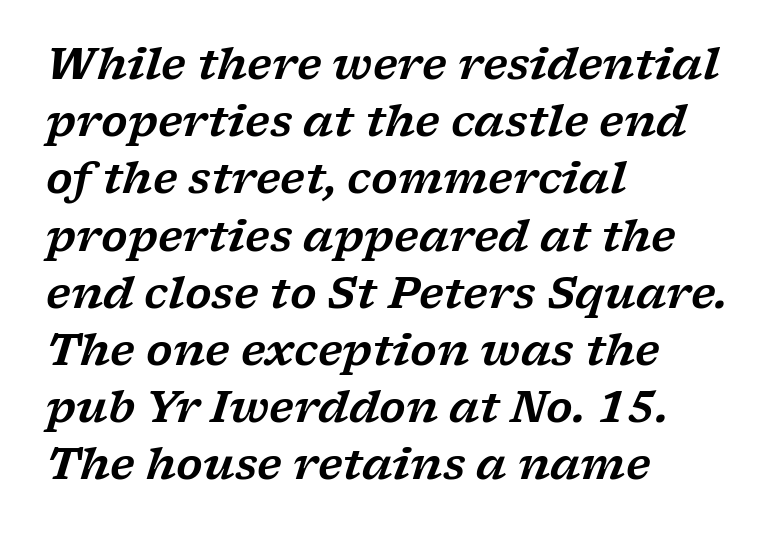
Q: Is the text italic (slanted)? A: Yes, it leans right by about 17 degrees.
Q: Is the typeface a serif or a sans-serif typeface? A: Serif.
Q: Is the text underlined? A: No.
Q: How is the paragraph aligned? A: Left-aligned.
Q: Is the spacing between letters normal or unusually wide? A: Normal.
Q: Is the spacing between lines tight, normal or loose? A: Normal.
Q: Width (condensed, normal, or wide)? A: Wide.
Q: Stroke contrast? A: Low.
Q: x-height? A: Medium.
Q: Monospaced? A: No.
